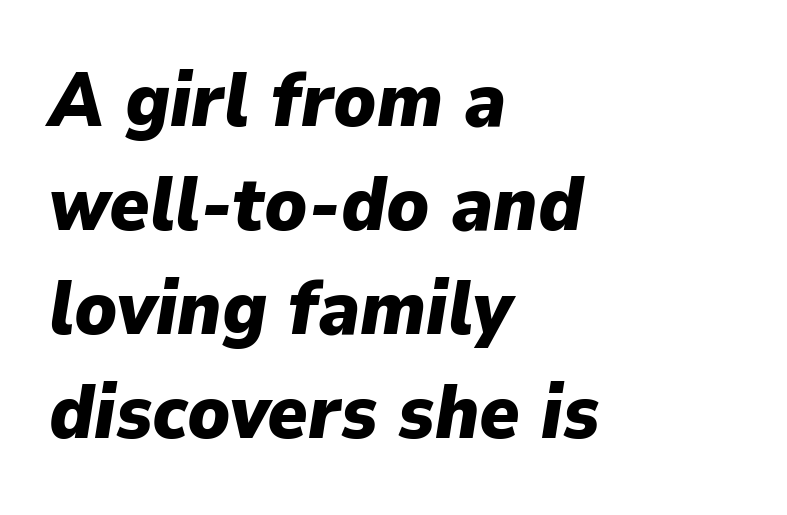
{"italic": "yes", "lean": "right", "slant_degrees": 9, "bold": "yes", "weight": "heavy", "width": "normal", "stroke_contrast": "low", "x_height": "medium", "monospaced": "no", "underline": "no", "align": "left", "line_spacing": "normal", "line_spacing_ratio": 1.37, "letter_spacing": "normal", "letter_spacing_em": 0.0, "glyph_px": 76}
